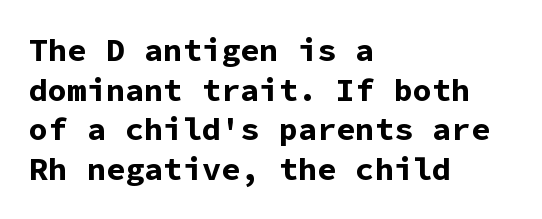
{"serif": "no", "italic": "no", "bold": "yes", "weight": "bold", "width": "normal", "stroke_contrast": "low", "x_height": "medium", "monospaced": "yes", "underline": "no", "align": "left", "line_spacing_ratio": 1.24, "letter_spacing": "normal", "letter_spacing_em": 0.0, "glyph_px": 32}
